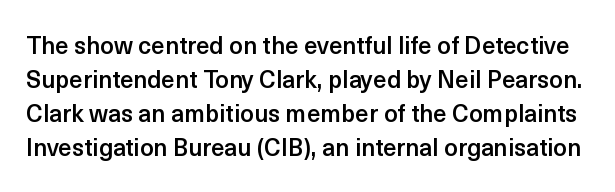
Between one letter and the next there's only the usual sliver of space. Emphasis by weight is partial: semibold. A clean baseline with only descenders dipping below it. Notice how the stems are strictly vertical — no italics here. Leading: standard.
